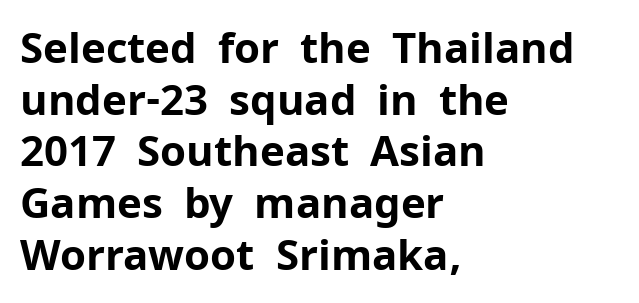
The image shows 42 px bold sans-serif type, upright; set left-aligned, line spacing 1.23x, normal letter spacing, not underlined; low stroke contrast and a medium x-height.
